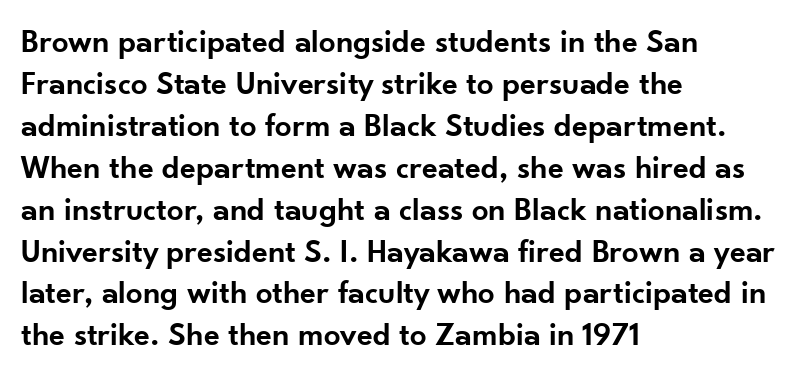
The image shows 33 px semibold sans-serif type, upright; set left-aligned, normal line spacing (1.27x), normal letter spacing, not underlined; low stroke contrast and a small x-height.
